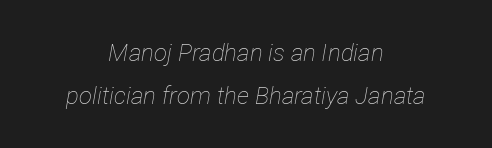
The image shows 24 px text type, italic (leaning right); set centered, line spacing 1.78x, normal letter spacing, not underlined.
